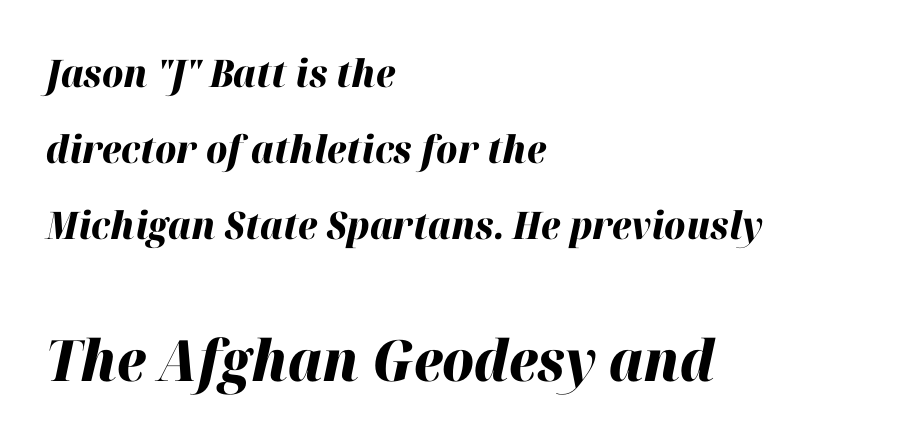
Q: Is the text bold? A: Yes.
Q: Is the text italic (slanted)? A: Yes, it leans right by about 12 degrees.
Q: Is the text underlined? A: No.
Q: How is the paragraph aligned? A: Left-aligned.
Q: Is the spacing between letters normal or unusually wide? A: Normal.
Q: Is the spacing between lines tight, normal or loose? A: Loose.
Q: Which block of text is set in a larger size, the first (top) or the second (bottom)? A: The second (bottom) one.
Q: Width (condensed, normal, or wide)? A: Normal.
Q: Stroke contrast? A: High.
Q: x-height? A: Medium.
Q: Monospaced? A: No.
